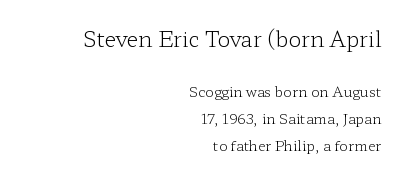
{"italic": "no", "bold": "no", "underline": "no", "align": "right", "line_spacing": "loose", "line_spacing_ratio": 1.94, "letter_spacing": "normal", "letter_spacing_em": 0.0, "larger_block": "first", "size_ratio": 1.5, "glyph_px": 21}
